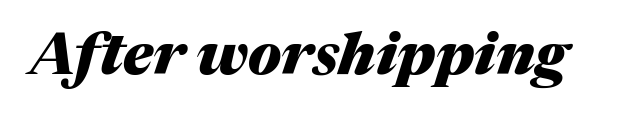
The image shows 59 px heavy type, italic (leaning right); set normal letter spacing, not underlined; medium stroke contrast and a medium x-height.
